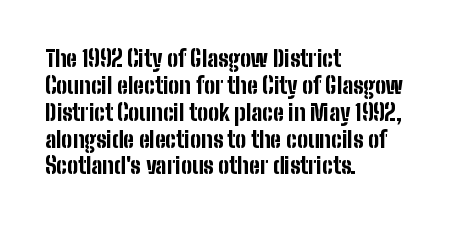
The image shows 22 px bold type, upright; set left-aligned, line spacing 1.22x, normal letter spacing, not underlined.
